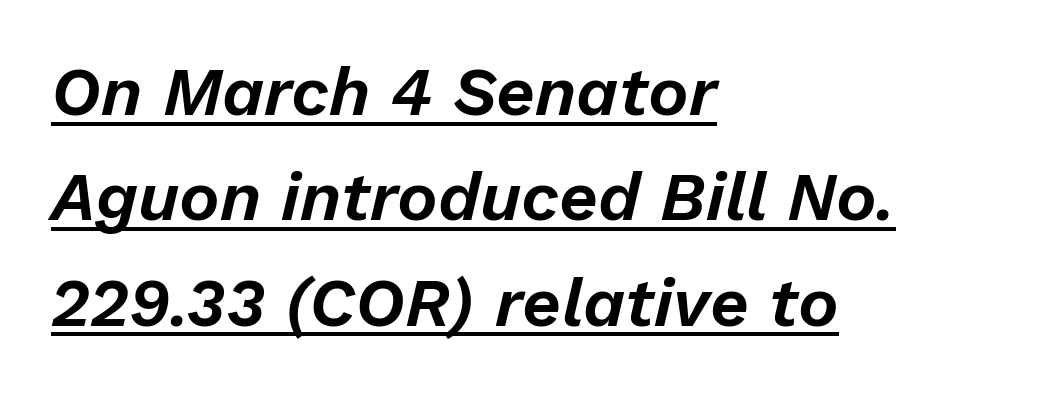
Q: Is the text italic (slanted)? A: Yes, it leans right by about 13 degrees.
Q: Is the text underlined? A: Yes.
Q: How is the paragraph aligned? A: Left-aligned.
Q: Is the spacing between letters normal or unusually wide? A: Normal.
Q: Is the spacing between lines tight, normal or loose? A: Normal.
Q: Width (condensed, normal, or wide)? A: Normal.
Q: Stroke contrast? A: Low.
Q: x-height? A: Medium.
Q: Monospaced? A: No.
